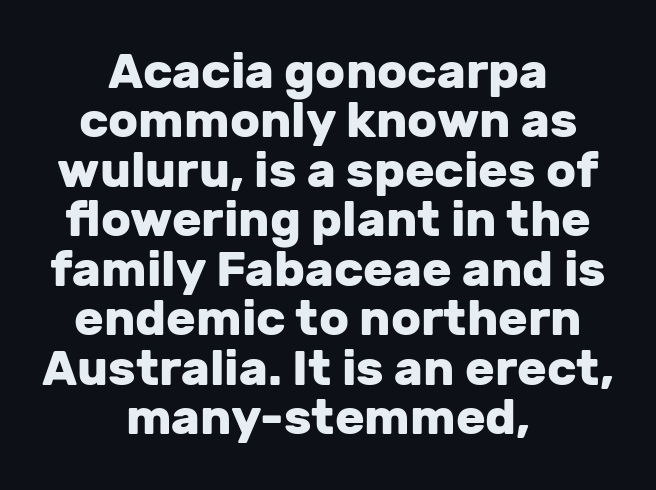
{"serif": "no", "italic": "no", "bold": "yes", "weight": "heavy", "width": "normal", "stroke_contrast": "low", "x_height": "medium", "monospaced": "no", "underline": "no", "align": "center", "line_spacing": "tight", "line_spacing_ratio": 1.01, "letter_spacing": "normal", "letter_spacing_em": 0.0, "glyph_px": 49}
